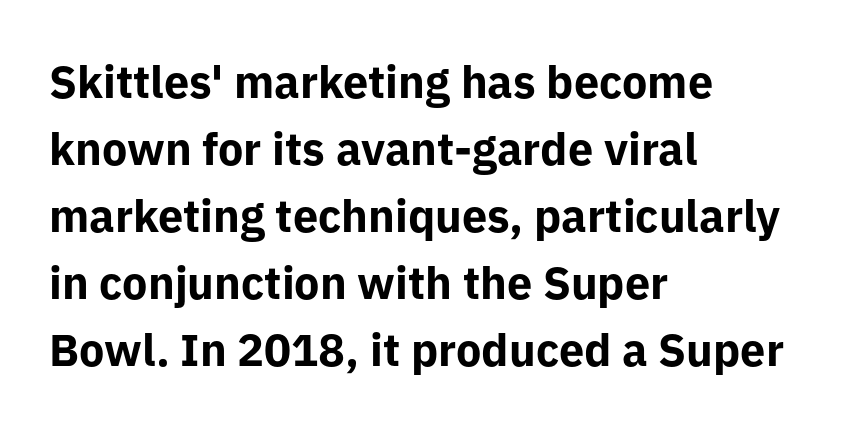
The image shows 45 px bold sans-serif type, upright; set left-aligned, normal line spacing (1.49x), normal letter spacing, not underlined; low stroke contrast and a medium x-height.
